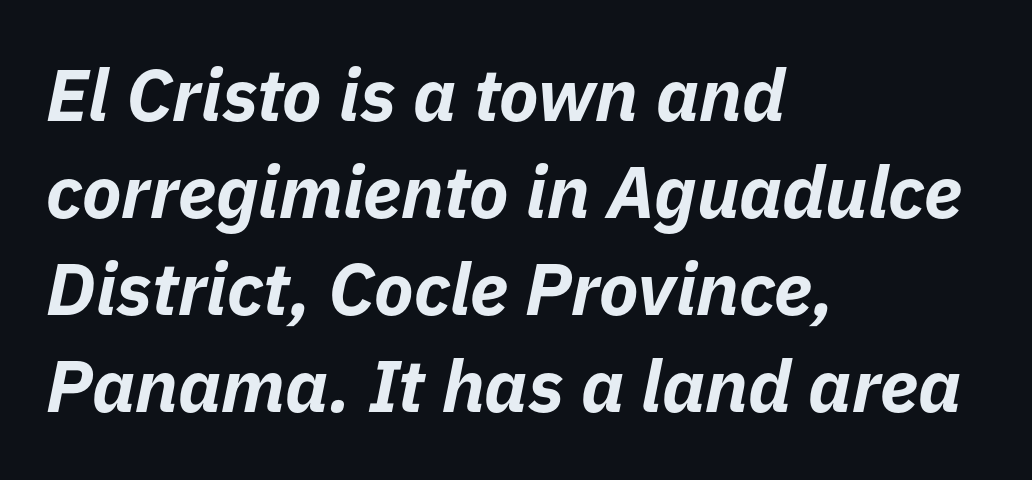
Q: Is the text bold? A: Yes.
Q: Is the text italic (slanted)? A: Yes, it leans right by about 11 degrees.
Q: Is the text underlined? A: No.
Q: How is the paragraph aligned? A: Left-aligned.
Q: Is the spacing between letters normal or unusually wide? A: Normal.
Q: Is the spacing between lines tight, normal or loose? A: Normal.
Q: Width (condensed, normal, or wide)? A: Normal.
Q: Stroke contrast? A: Low.
Q: x-height? A: Medium.
Q: Monospaced? A: No.
